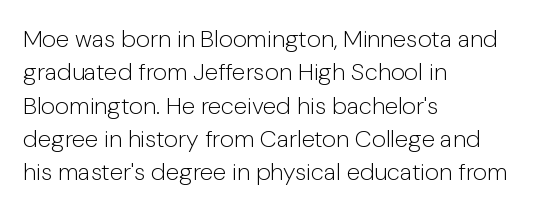
The letterforms sit at book weight or below. Posture: straight, roman, zero tilt. Tracking value appears to be zero — textbook default spacing. The passage shown stacks its lines at a standard gap. Is the block centered? No — it sits flush against the left margin. The foot of each line stays bare and open.
